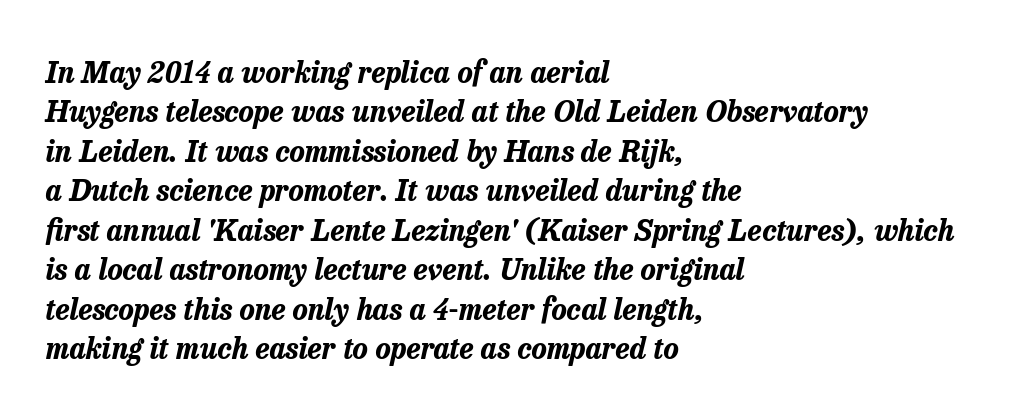
The face used here has a pronounced slope to its letters. Proportional: the letters do not fall into vertical columns. Students, observe: this is what conventionally led text looks like. Reading down the block, your eye returns to a fixed left position each line.
